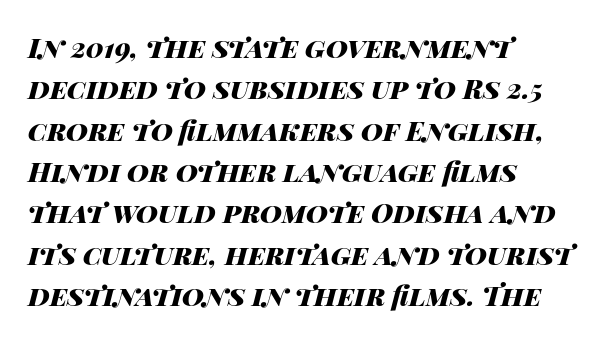
{"italic": "yes", "lean": "right", "slant_degrees": 14, "bold": "yes", "underline": "no", "align": "left", "line_spacing": "normal", "line_spacing_ratio": 1.53, "letter_spacing": "normal", "letter_spacing_em": 0.0, "glyph_px": 27}
